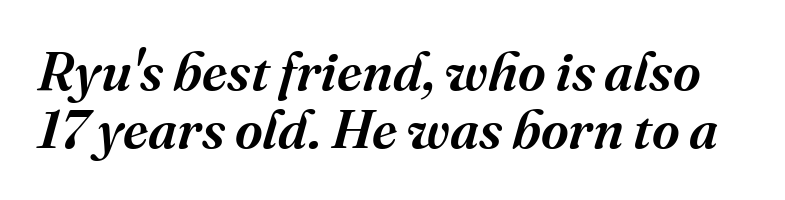
{"serif": "yes", "italic": "yes", "lean": "right", "slant_degrees": 16, "bold": "semi", "weight": "semibold", "width": "normal", "stroke_contrast": "medium", "x_height": "medium", "monospaced": "no", "underline": "no", "line_spacing": "tight", "line_spacing_ratio": 1.08, "letter_spacing": "normal", "letter_spacing_em": 0.0, "glyph_px": 54}
